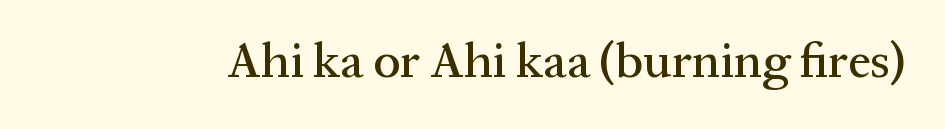
The passage shown is typed in a proportional face where columns would drift. How are the letters spaced? Ordinarily, with no added tracking. This sample uses a serif face. Every character sits straight up, as roman type does. Check the space under the baseline: it is left empty.
